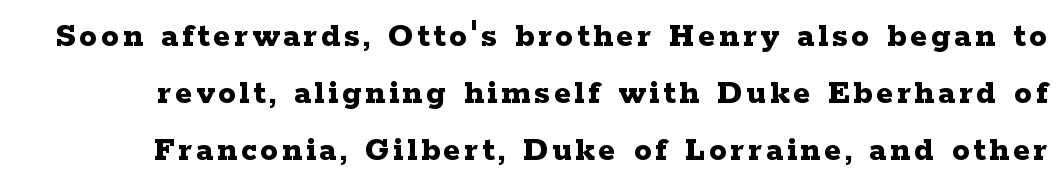
{"serif": "yes", "italic": "no", "bold": "yes", "weight": "bold", "width": "wide", "stroke_contrast": "low", "x_height": "medium", "monospaced": "no", "underline": "no", "line_spacing": "normal", "line_spacing_ratio": 1.63, "glyph_px": 35}
